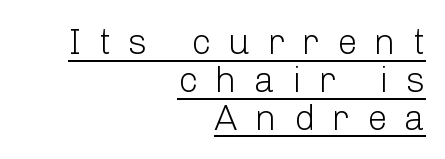
{"serif": "no", "italic": "no", "bold": "no", "weight": "light", "width": "normal", "stroke_contrast": "low", "x_height": "medium", "monospaced": "no", "underline": "yes", "align": "right", "line_spacing": "tight", "line_spacing_ratio": 1.05, "letter_spacing": "wide", "letter_spacing_em": 0.48, "glyph_px": 36}
